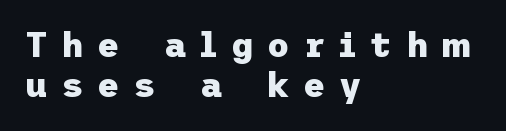
The glyphs are unaccompanied by any horizontal stroke below them. The strokes are fattened all the way to bold. The paragraph shown leans on its left margin. How are the letters spaced? Widely, with obvious added tracking. Posture: upright roman.
